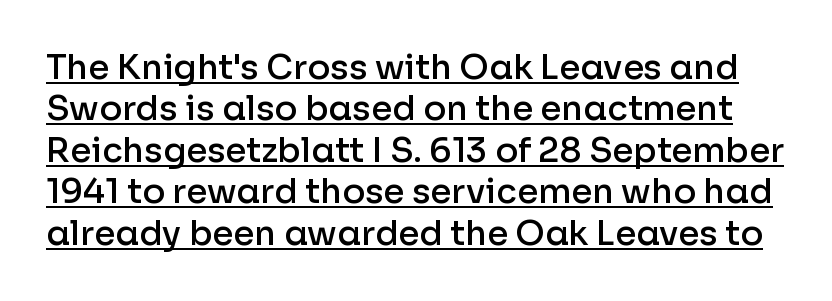
The letters advance in unequal steps, a hallmark of proportional type. This is underlined copy, the kind a proofreader might mark for attention. If you drew a line through each stem, it would be perfectly vertical. This rendering employs a face without finishing strokes, i.e., a sans-serif.
